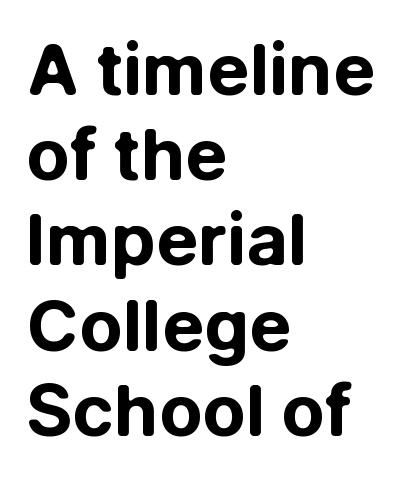
The image shows 71 px bold sans-serif type, upright; set left-aligned, line spacing 1.2x, normal letter spacing, not underlined; low stroke contrast and a medium x-height.
